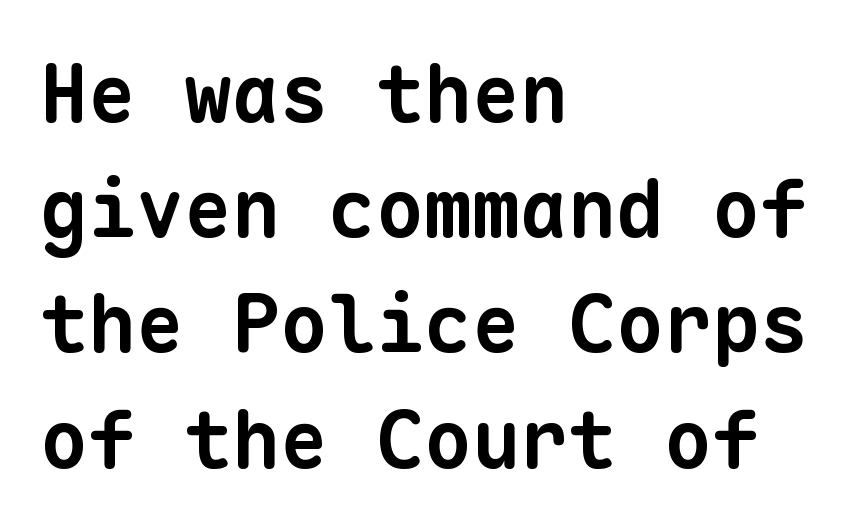
How heavy is the stroke? Heavy — this is a bold. The space between consecutive lines is moderate. This rendering employs a face without finishing strokes, i.e., a sans-serif. Where is the straight margin? On the left. Each letter, wide or thin by design, is forced into the same width here.
